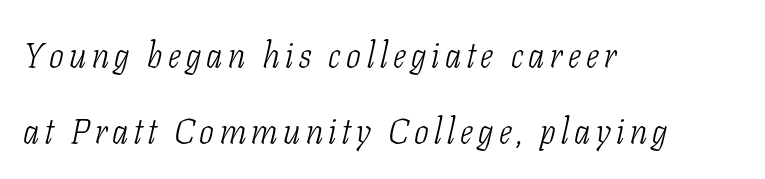
The image shows 35 px light, condensed serif type, italic (leaning right); set left-aligned, loose line spacing (2.18x), not underlined; low stroke contrast and a medium x-height.
